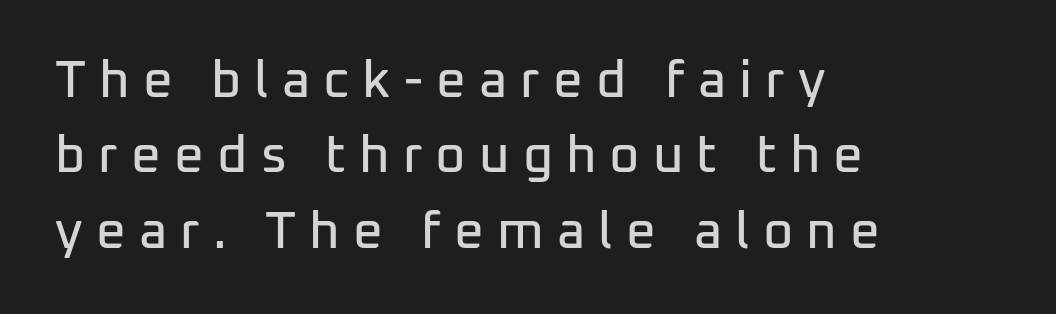
The image shows 52 px sans-serif type, upright; set left-aligned, normal line spacing (1.45x), unusually wide letter spacing (+0.25 em), not underlined; low stroke contrast and a medium x-height.
